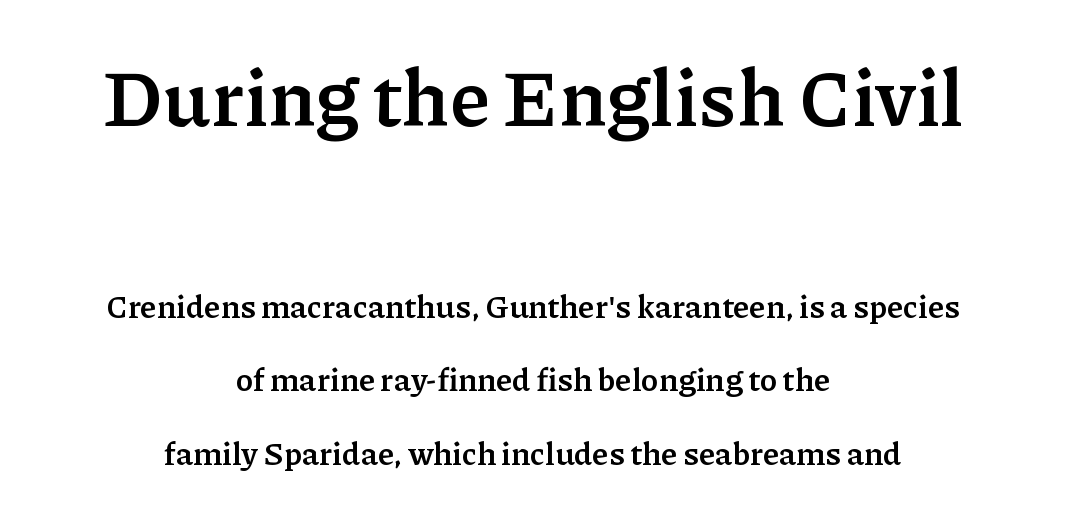
Q: Is the text bold? A: Yes.
Q: Is the text italic (slanted)? A: No, it is upright.
Q: Is the typeface a serif or a sans-serif typeface? A: Serif.
Q: Is the text underlined? A: No.
Q: How is the paragraph aligned? A: Centered.
Q: Is the spacing between letters normal or unusually wide? A: Normal.
Q: Is the spacing between lines tight, normal or loose? A: Loose.
Q: Which block of text is set in a larger size, the first (top) or the second (bottom)? A: The first (top) one.
Q: Width (condensed, normal, or wide)? A: Normal.
Q: Stroke contrast? A: Low.
Q: x-height? A: Medium.
Q: Monospaced? A: No.
